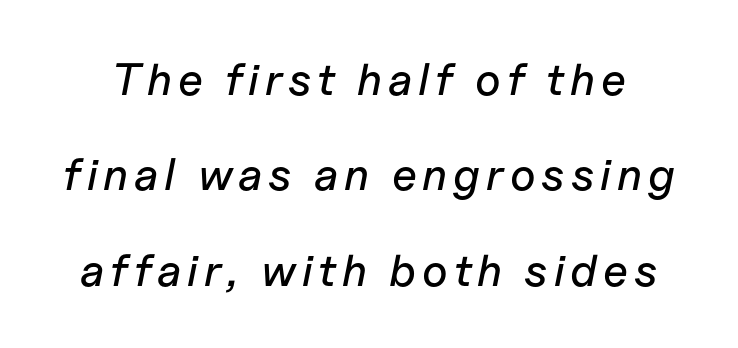
Widely set lines give the paragraph a tall, airy silhouette. Underline: absent. Spacing verdict: proportional, widths tailored to each character. The lettering tilts uniformly, giving the passage an italic look.
